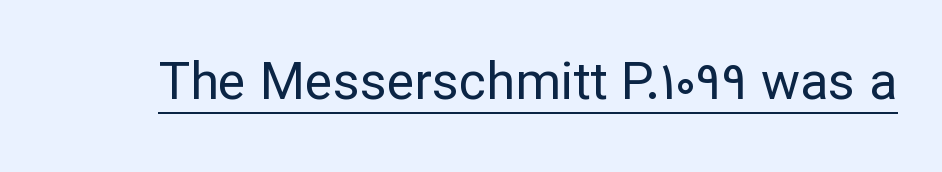
The image shows 52 px regular-weight sans-serif type, upright; set normal letter spacing, underlined; low stroke contrast and a medium x-height.
